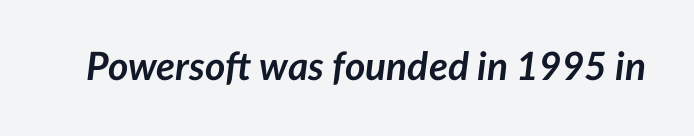
The image shows 39 px semibold type, italic (leaning right); set normal letter spacing, not underlined; low stroke contrast and a medium x-height.
